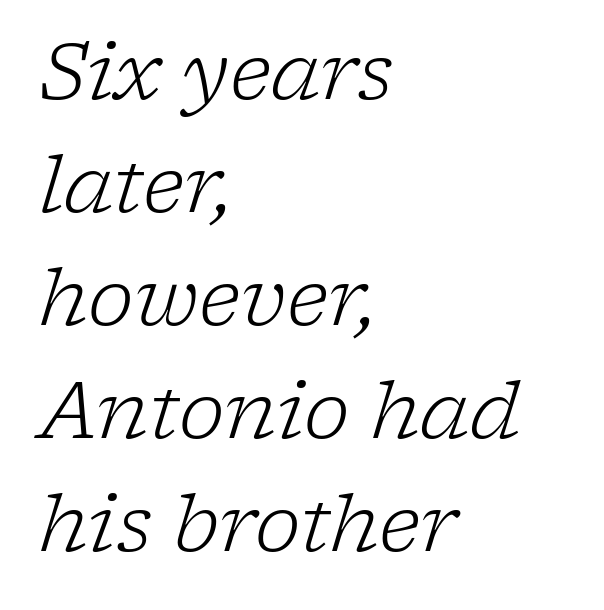
The image shows 78 px light serif type, italic (leaning right); set left-aligned, normal line spacing (1.45x), normal letter spacing, not underlined; low stroke contrast and a medium x-height.
